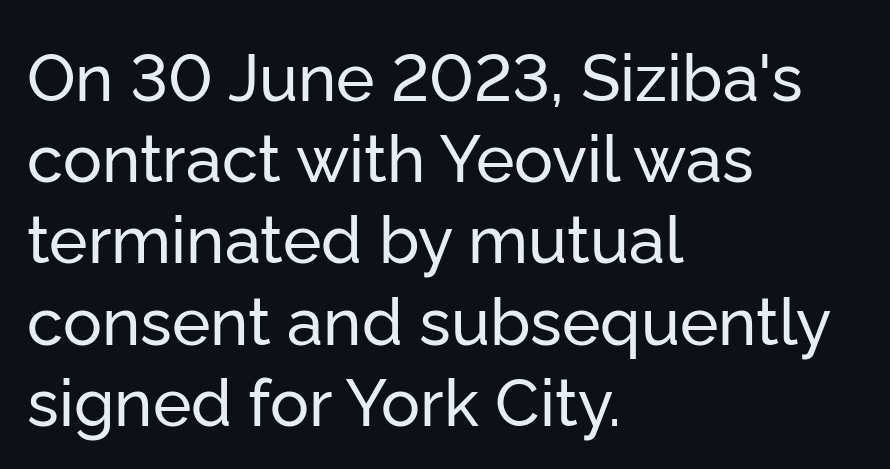
Q: Is the text italic (slanted)? A: No, it is upright.
Q: Is the typeface a serif or a sans-serif typeface? A: Sans-serif.
Q: Is the text underlined? A: No.
Q: How is the paragraph aligned? A: Left-aligned.
Q: Is the spacing between letters normal or unusually wide? A: Normal.
Q: Is the spacing between lines tight, normal or loose? A: Normal.
Q: Width (condensed, normal, or wide)? A: Normal.
Q: Stroke contrast? A: Low.
Q: x-height? A: Medium.
Q: Monospaced? A: No.
